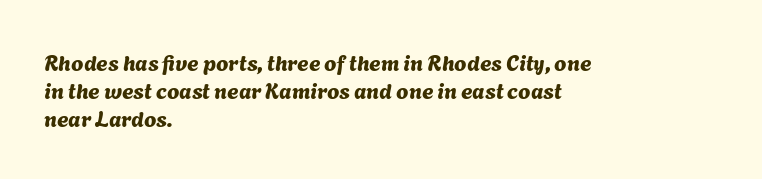
The image shows 22 px text type; set left-aligned, normal line spacing (1.28x), normal letter spacing, not underlined.
